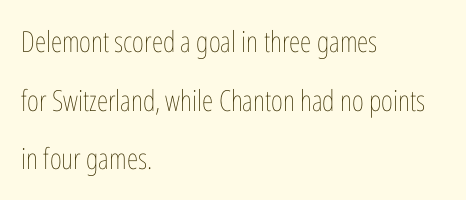
Widely set lines give the paragraph a tall, airy silhouette. No letter is thick-stroked: the sample isn't bold. The rendering keeps characters at their native spacing. Do the characters align in a grid? No, the font is proportional. Underline: absent.
